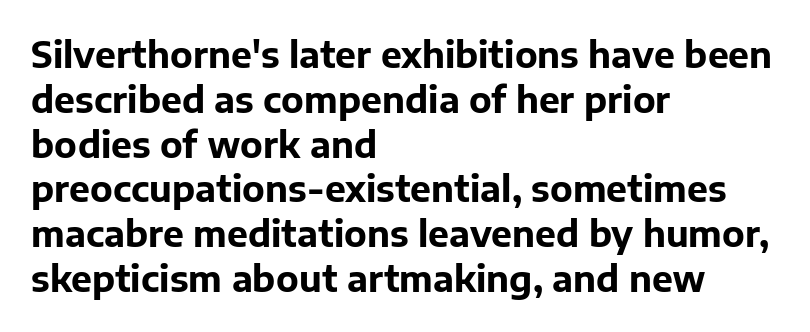
Q: Is the text bold? A: Yes.
Q: Is the text italic (slanted)? A: No, it is upright.
Q: Is the typeface a serif or a sans-serif typeface? A: Sans-serif.
Q: Is the text underlined? A: No.
Q: How is the paragraph aligned? A: Left-aligned.
Q: Is the spacing between letters normal or unusually wide? A: Normal.
Q: Is the spacing between lines tight, normal or loose? A: Normal.
Q: Width (condensed, normal, or wide)? A: Normal.
Q: Stroke contrast? A: Low.
Q: x-height? A: Medium.
Q: Monospaced? A: No.
